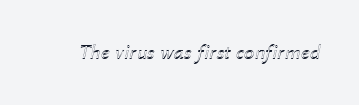
{"italic": "yes", "lean": "right", "slant_degrees": 12, "underline": "no", "letter_spacing": "normal", "letter_spacing_em": 0.0, "glyph_px": 21}
